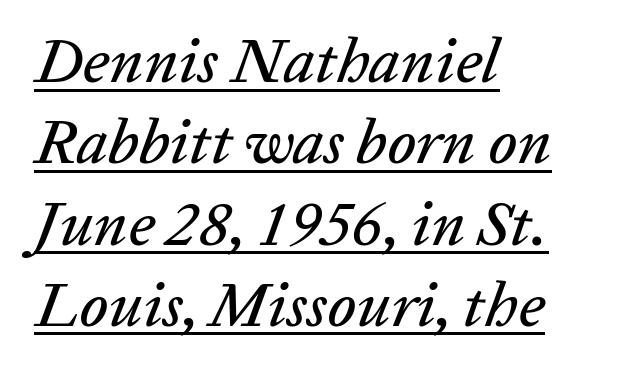
A typesetter would call this zero additional tracking. Rendered with sloped, italic letterforms. Notice how a bar underscores the lettering throughout. The passage shown is typed in a proportional face where columns would drift. Successive baselines arrive at the customary interval.
